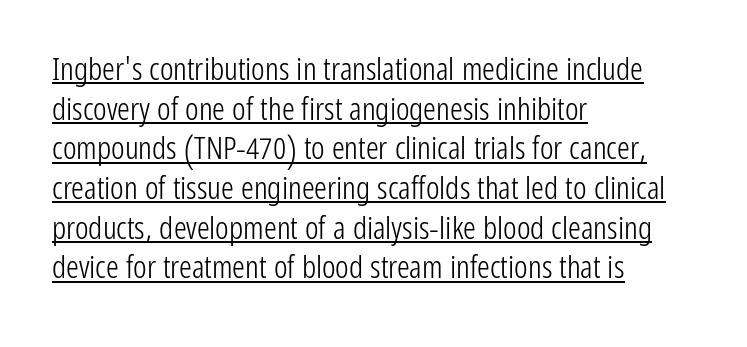
The image shows 32 px light, condensed sans-serif type, upright; set left-aligned, line spacing 1.24x, normal letter spacing, underlined; low stroke contrast and a medium x-height.
